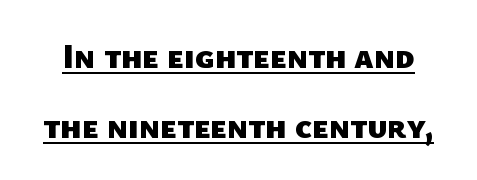
Q: Is the text bold? A: Yes.
Q: Is the typeface a serif or a sans-serif typeface? A: Sans-serif.
Q: Is the text underlined? A: Yes.
Q: Is the spacing between letters normal or unusually wide? A: Normal.
Q: Is the spacing between lines tight, normal or loose? A: Loose.
Q: Width (condensed, normal, or wide)? A: Normal.
Q: Stroke contrast? A: Low.
Q: x-height? A: Medium.
Q: Monospaced? A: No.
